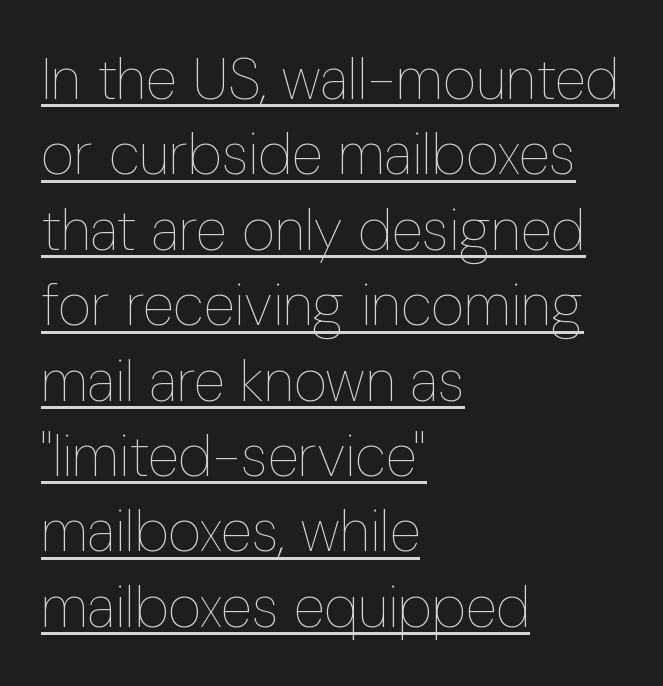
The image shows 58 px thin, condensed type, upright; set left-aligned, normal line spacing (1.3x), normal letter spacing, underlined; low stroke contrast and a medium x-height.
